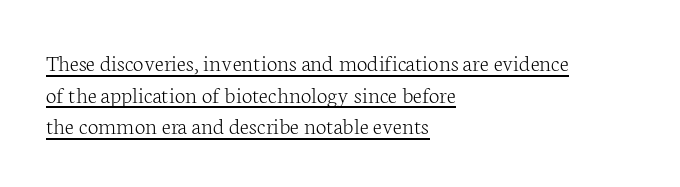
Spacing between characters is what you'd get straight out of the box. Reading down the column, the eye jumps a familiar distance to each next line. Students, observe the line beneath the letters — that is underlining. The weight would be labelled regular, book, light, or lighter still. The passage is arranged the way most books set body copy — flush left.
